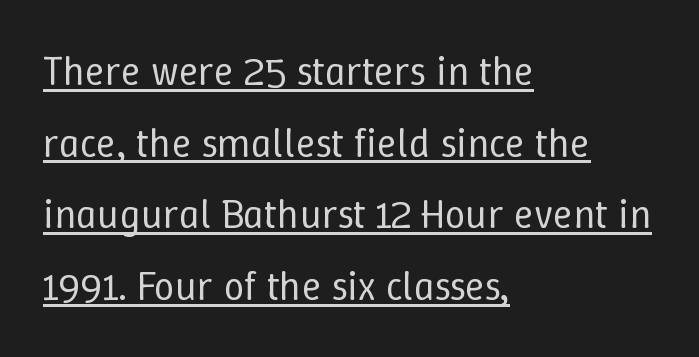
{"italic": "no", "bold": "no", "weight": "regular", "width": "normal", "stroke_contrast": "low", "x_height": "medium", "monospaced": "no", "underline": "yes", "align": "left", "line_spacing_ratio": 1.75, "letter_spacing": "normal", "letter_spacing_em": 0.0, "glyph_px": 41}
